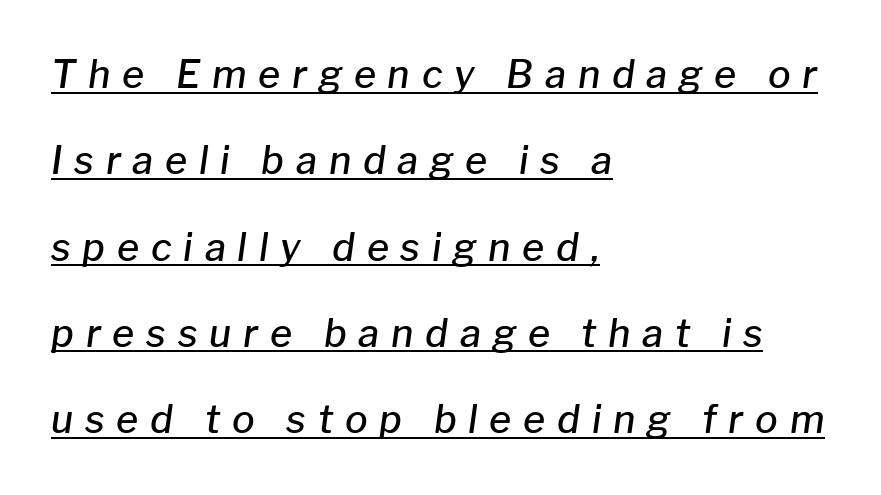
{"italic": "yes", "lean": "right", "slant_degrees": 8, "bold": "semi", "weight": "semibold", "width": "normal", "stroke_contrast": "low", "x_height": "medium", "monospaced": "no", "underline": "yes", "align": "left", "line_spacing": "loose", "line_spacing_ratio": 2.27, "letter_spacing": "wide", "letter_spacing_em": 0.31, "glyph_px": 38}
